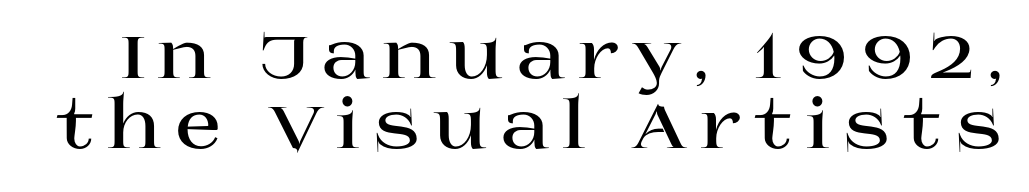
{"serif": "yes", "italic": "no", "bold": "yes", "weight": "bold", "width": "wide", "stroke_contrast": "high", "x_height": "large", "monospaced": "no", "underline": "no", "line_spacing": "tight", "line_spacing_ratio": 1.01, "glyph_px": 69}
